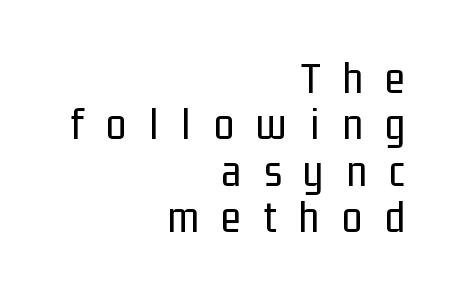
Q: Is the text bold? A: No.
Q: Is the text italic (slanted)? A: No, it is upright.
Q: Is the typeface a serif or a sans-serif typeface? A: Sans-serif.
Q: Is the text underlined? A: No.
Q: How is the paragraph aligned? A: Right-aligned.
Q: Is the spacing between letters normal or unusually wide? A: Unusually wide.
Q: Is the spacing between lines tight, normal or loose? A: Tight.
Q: Width (condensed, normal, or wide)? A: Condensed.
Q: Stroke contrast? A: Low.
Q: x-height? A: Medium.
Q: Monospaced? A: No.
